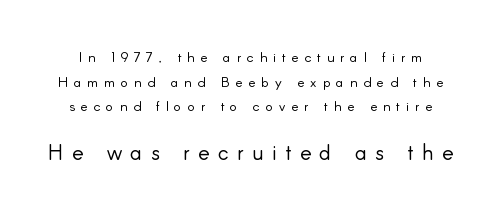
The image shows 21 px text type, upright; set line spacing 1.76x, unusually wide letter spacing (+0.41 em), not underlined; the second (bottom) block is 1.5x larger.
